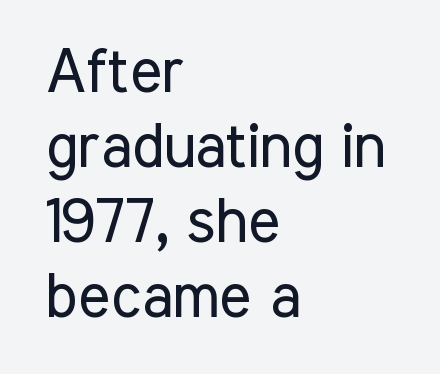
{"serif": "no", "italic": "no", "bold": "no", "weight": "regular", "width": "condensed", "stroke_contrast": "low", "x_height": "medium", "monospaced": "no", "underline": "no", "align": "left", "line_spacing_ratio": 1.23, "letter_spacing": "normal", "letter_spacing_em": 0.0, "glyph_px": 61}
